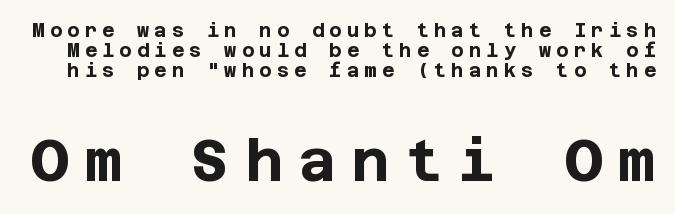
The passage shown is not underscored anywhere. This sample uses an upright cut, with every glyph sitting square on the baseline. Whoever set this made the second block the dominant, larger element. The passage shown has open, widely tracked lettering throughout. The designer went with a sans here, leaving each stem footless. Whoever set this chose condensed vertical rhythm over breathing room.
